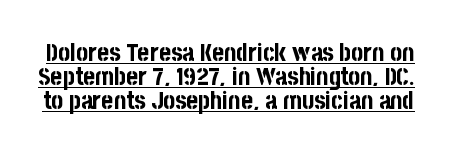
{"italic": "no", "bold": "yes", "underline": "yes", "line_spacing": "tight", "line_spacing_ratio": 0.96, "letter_spacing": "normal", "letter_spacing_em": 0.0, "glyph_px": 25}
